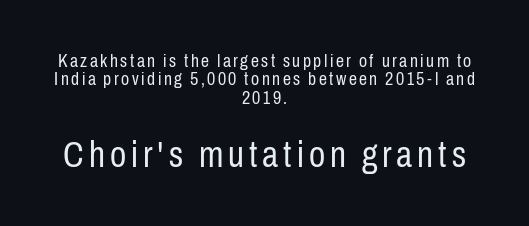
{"serif": "no", "italic": "no", "bold": "no", "weight": "regular", "width": "condensed", "stroke_contrast": "low", "x_height": "medium", "monospaced": "no", "underline": "no", "align": "center", "line_spacing": "tight", "line_spacing_ratio": 1.02, "larger_block": "second", "size_ratio": 2.0, "glyph_px": 36}
